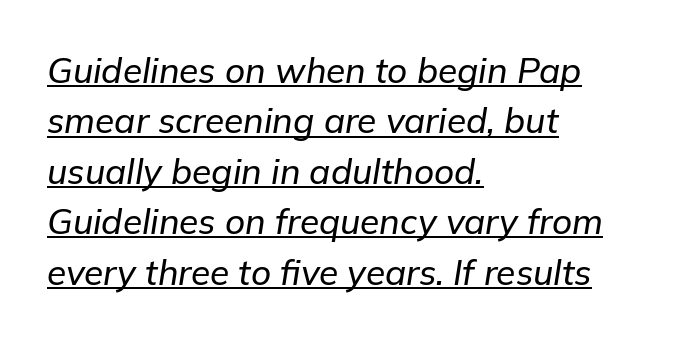
Q: Is the text italic (slanted)? A: Yes, it leans right by about 9 degrees.
Q: Is the text underlined? A: Yes.
Q: How is the paragraph aligned? A: Left-aligned.
Q: Is the spacing between letters normal or unusually wide? A: Normal.
Q: Is the spacing between lines tight, normal or loose? A: Normal.
Q: Width (condensed, normal, or wide)? A: Normal.
Q: Stroke contrast? A: Low.
Q: x-height? A: Medium.
Q: Monospaced? A: No.
